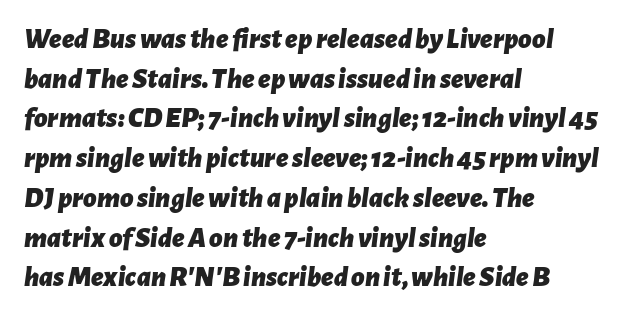
Q: Is the text bold? A: Yes.
Q: Is the text italic (slanted)? A: Yes, it leans right by about 7 degrees.
Q: Is the text underlined? A: No.
Q: How is the paragraph aligned? A: Left-aligned.
Q: Is the spacing between letters normal or unusually wide? A: Normal.
Q: Is the spacing between lines tight, normal or loose? A: Normal.
Q: Width (condensed, normal, or wide)? A: Normal.
Q: Stroke contrast? A: Low.
Q: x-height? A: Medium.
Q: Monospaced? A: No.
